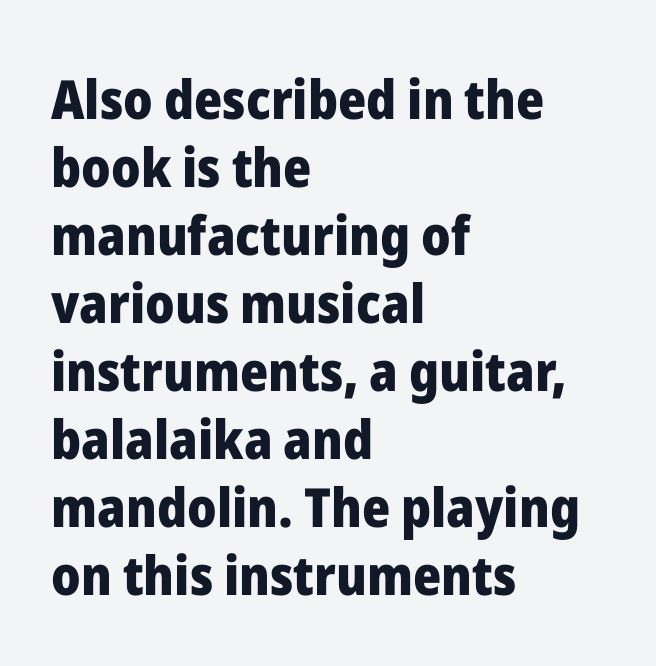
One glance says typical: line gaps are just what's usual. The tracking reads as untouched default to a designer's eye. The rag falls on the right side of this text block. Think of a printed novel: that variable character pitch is what you see here.
